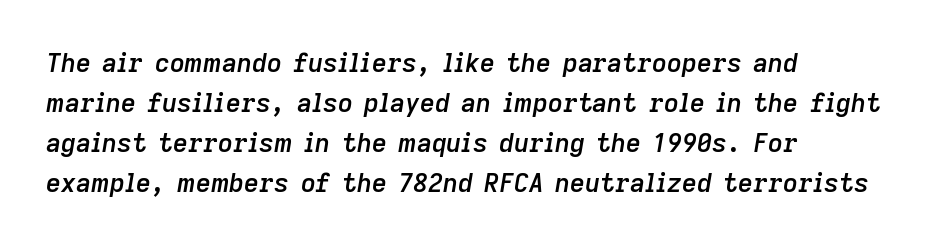
The image shows 26 px text type, italic (leaning right); set left-aligned, normal line spacing (1.54x), normal letter spacing, not underlined.
